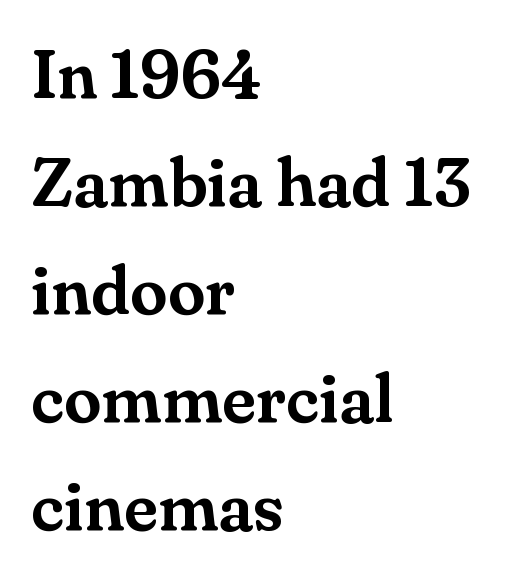
Stroke terminals: seriffed. Every character sits straight up, as roman type does. Descender tails drop into unmarked territory. Does the leading feel generous? No, just average. Is this a fixed-width face? No — the glyphs have proportional, varying widths.
